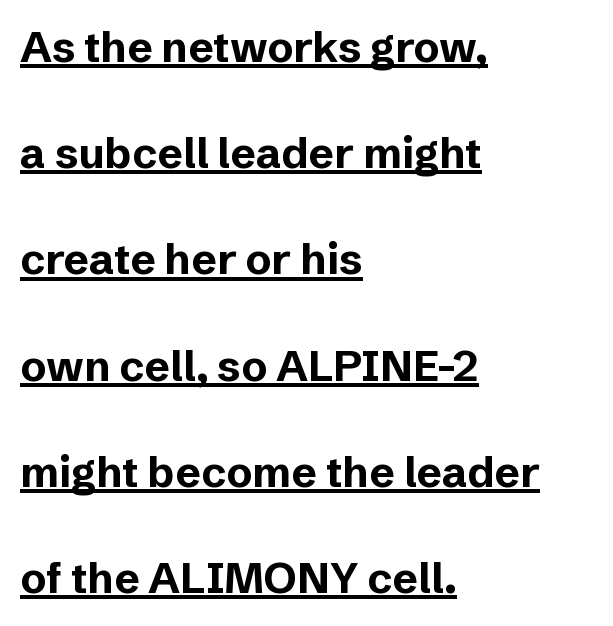
{"serif": "no", "italic": "no", "bold": "yes", "weight": "bold", "width": "normal", "stroke_contrast": "low", "x_height": "medium", "monospaced": "no", "underline": "yes", "align": "left", "line_spacing": "loose", "line_spacing_ratio": 2.47, "letter_spacing": "normal", "letter_spacing_em": 0.0, "glyph_px": 43}
